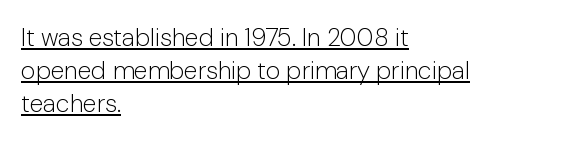
{"italic": "no", "bold": "no", "underline": "yes", "align": "left", "line_spacing": "normal", "line_spacing_ratio": 1.33, "letter_spacing": "normal", "letter_spacing_em": 0.0, "glyph_px": 25}
